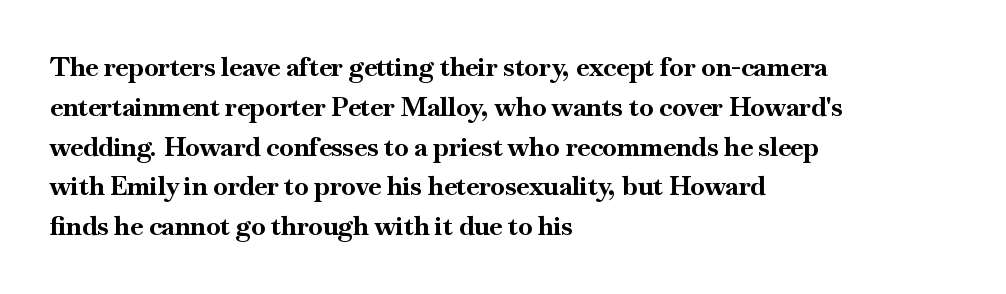
{"italic": "no", "bold": "yes", "underline": "no", "align": "left", "line_spacing": "normal", "line_spacing_ratio": 1.53, "letter_spacing": "normal", "letter_spacing_em": 0.0, "glyph_px": 26}
